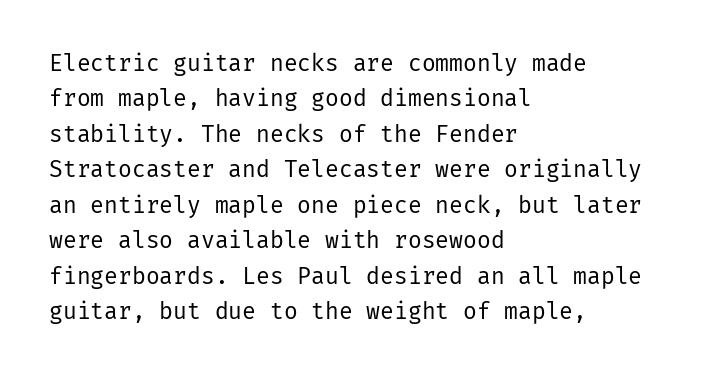
The face looks like a standard text weight, possibly lighter. Vertical strokes here are truly vertical. These lines keep a tight, regular rhythm from letter to letter. Leading matches the norm, producing a regular column. Left-aligned paragraph, ragged on the right. The space directly below the letters is spotless.
